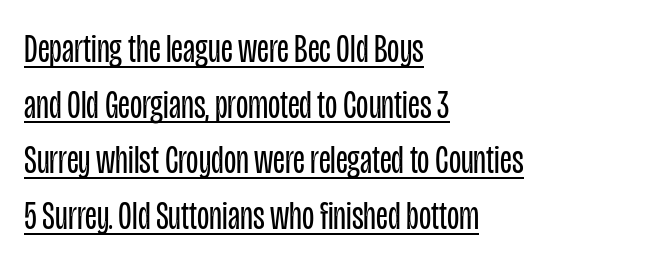
Q: Is the text bold? A: No.
Q: Is the text italic (slanted)? A: No, it is upright.
Q: Is the typeface a serif or a sans-serif typeface? A: Sans-serif.
Q: Is the text underlined? A: Yes.
Q: How is the paragraph aligned? A: Left-aligned.
Q: Is the spacing between letters normal or unusually wide? A: Normal.
Q: Is the spacing between lines tight, normal or loose? A: Normal.
Q: Width (condensed, normal, or wide)? A: Condensed.
Q: Stroke contrast? A: Low.
Q: x-height? A: Large.
Q: Monospaced? A: No.
